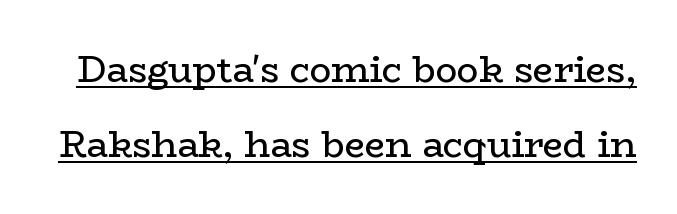
Each letter keeps its own natural width here, so spacing adapts to shape. Vertical strokes here are truly vertical. Serifs: yes, visible at the terminals of the letterforms. The rendering keeps characters at their native spacing. Notice how a bar underscores the lettering throughout.
